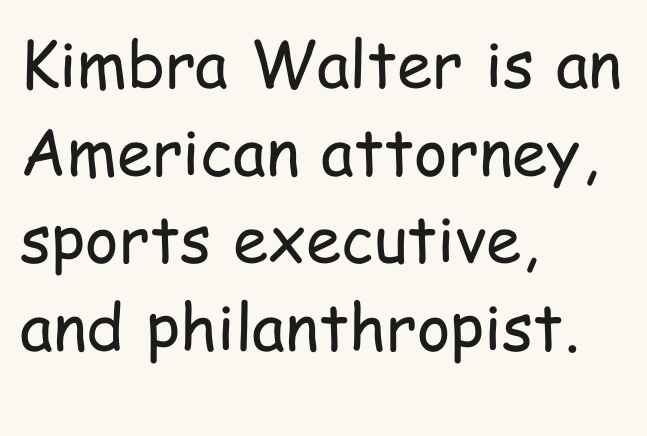
Q: Is the text bold? A: No.
Q: Is the text italic (slanted)? A: No, it is upright.
Q: Is the typeface a serif or a sans-serif typeface? A: Sans-serif.
Q: Is the text underlined? A: No.
Q: How is the paragraph aligned? A: Left-aligned.
Q: Is the spacing between letters normal or unusually wide? A: Normal.
Q: Is the spacing between lines tight, normal or loose? A: Normal.
Q: Width (condensed, normal, or wide)? A: Condensed.
Q: Stroke contrast? A: Low.
Q: x-height? A: Medium.
Q: Monospaced? A: No.
